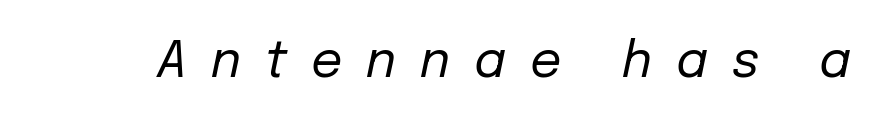
Posture: slanted. Is the letter spacing exaggerated? Yes — the characters are pushed far apart. The font is comparable to plain body text, perhaps lighter. Spacing verdict: proportional, widths tailored to each character.
